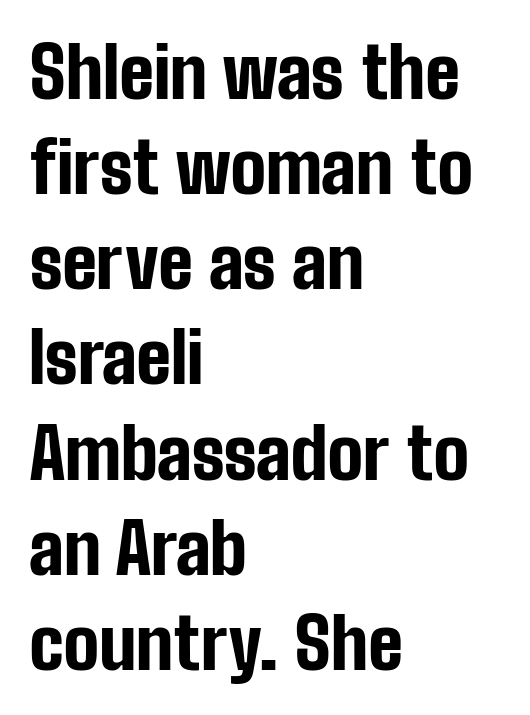
The image shows 71 px bold, condensed sans-serif type, upright; set left-aligned, normal line spacing (1.34x), normal letter spacing, not underlined; low stroke contrast and a medium x-height.
